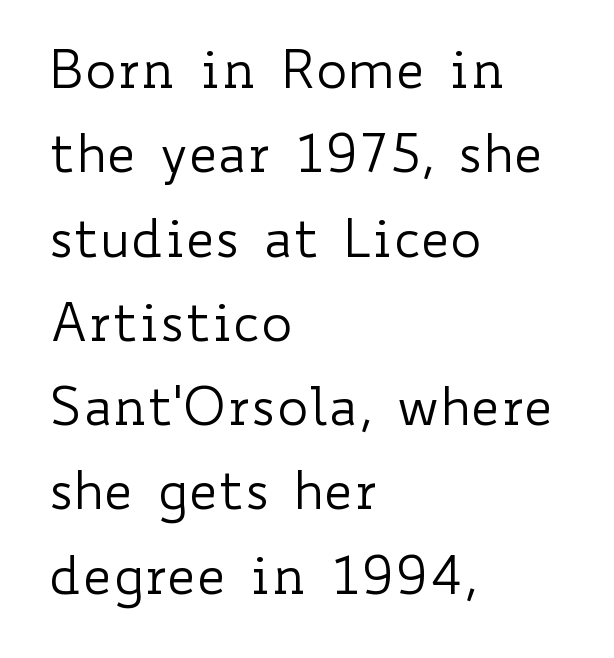
The image shows 53 px regular-weight, wide type, upright; set left-aligned, normal line spacing (1.59x), normal letter spacing, not underlined; low stroke contrast and a small x-height.
